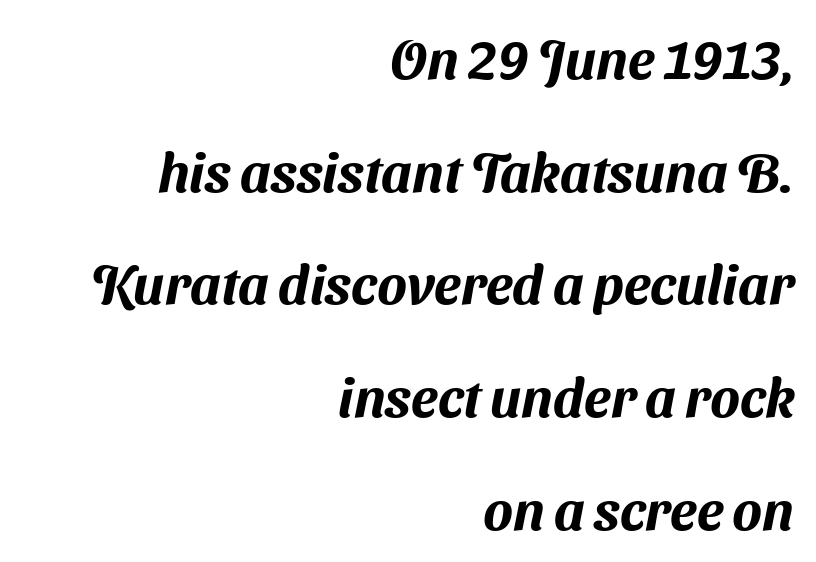
Q: Is the typeface a serif or a sans-serif typeface? A: Sans-serif.
Q: Is the text underlined? A: No.
Q: How is the paragraph aligned? A: Right-aligned.
Q: Is the spacing between letters normal or unusually wide? A: Normal.
Q: Is the spacing between lines tight, normal or loose? A: Loose.
Q: Width (condensed, normal, or wide)? A: Normal.
Q: Stroke contrast? A: Medium.
Q: x-height? A: Medium.
Q: Monospaced? A: No.
